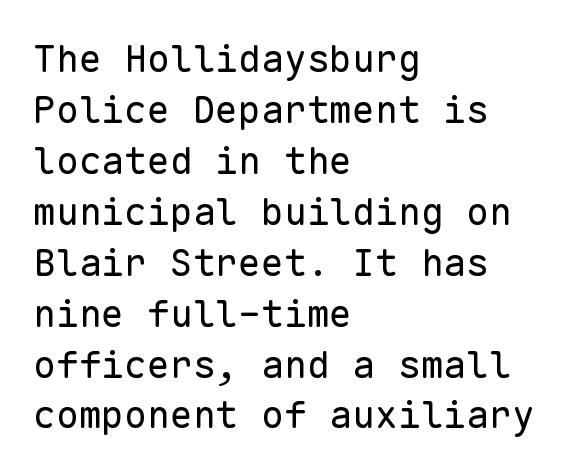
Q: Is the text bold? A: No.
Q: Is the text italic (slanted)? A: No, it is upright.
Q: Is the typeface a serif or a sans-serif typeface? A: Sans-serif.
Q: Is the text underlined? A: No.
Q: How is the paragraph aligned? A: Left-aligned.
Q: Is the spacing between letters normal or unusually wide? A: Normal.
Q: Is the spacing between lines tight, normal or loose? A: Normal.
Q: Width (condensed, normal, or wide)? A: Normal.
Q: Stroke contrast? A: Low.
Q: x-height? A: Medium.
Q: Monospaced? A: Yes.
